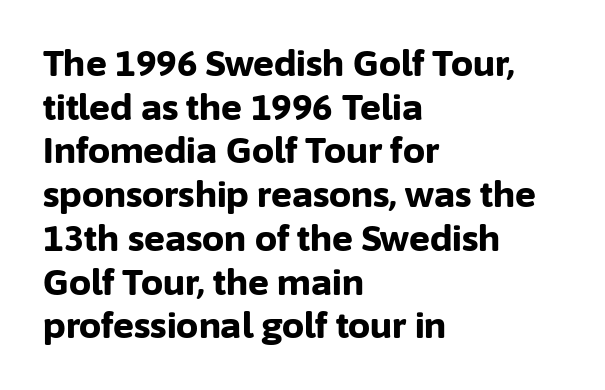
Rule under the text: the space is simply empty. Do the characters align in a grid? No, the font is proportional. Each word holds together tightly as a unit, with standard inter-letter gaps. Does the type have serifs? No, each stem ends abruptly. The sample has been set heavy, in full bold.
